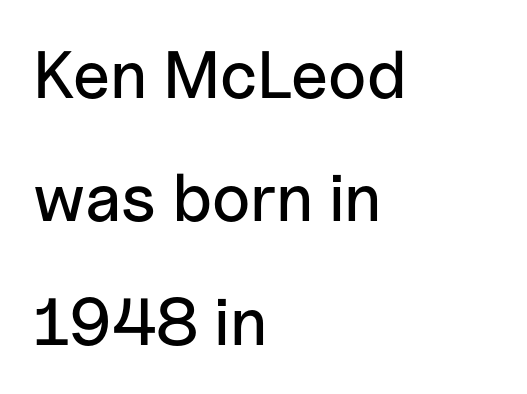
{"serif": "no", "italic": "no", "width": "normal", "stroke_contrast": "low", "x_height": "medium", "monospaced": "no", "underline": "no", "align": "left", "line_spacing_ratio": 1.84, "letter_spacing": "normal", "letter_spacing_em": 0.0, "glyph_px": 67}
